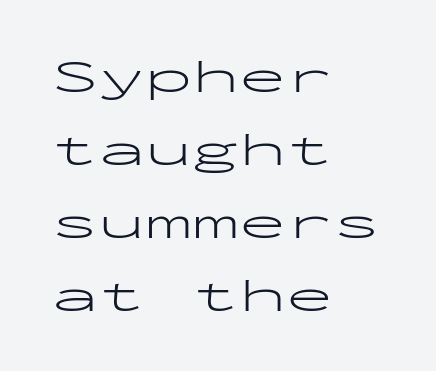
The image shows 47 px light, wide sans-serif type, upright, monospaced; set left-aligned, normal line spacing (1.55x), normal letter spacing, not underlined; low stroke contrast and a medium x-height.
